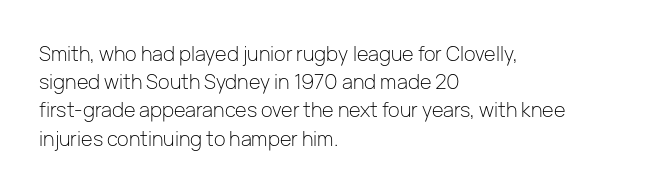
{"italic": "no", "bold": "no", "underline": "no", "align": "left", "line_spacing": "normal", "line_spacing_ratio": 1.41, "letter_spacing": "normal", "letter_spacing_em": 0.0, "glyph_px": 20}
